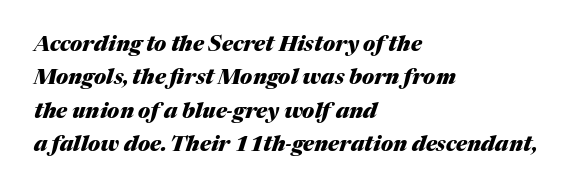
The image shows 21 px bold type, italic (leaning right); set left-aligned, normal line spacing (1.59x), normal letter spacing, not underlined.
